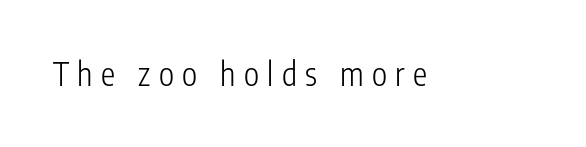
The image shows 32 px light, condensed sans-serif type, upright; set unusually wide letter spacing (+0.26 em), not underlined; low stroke contrast and a medium x-height.
